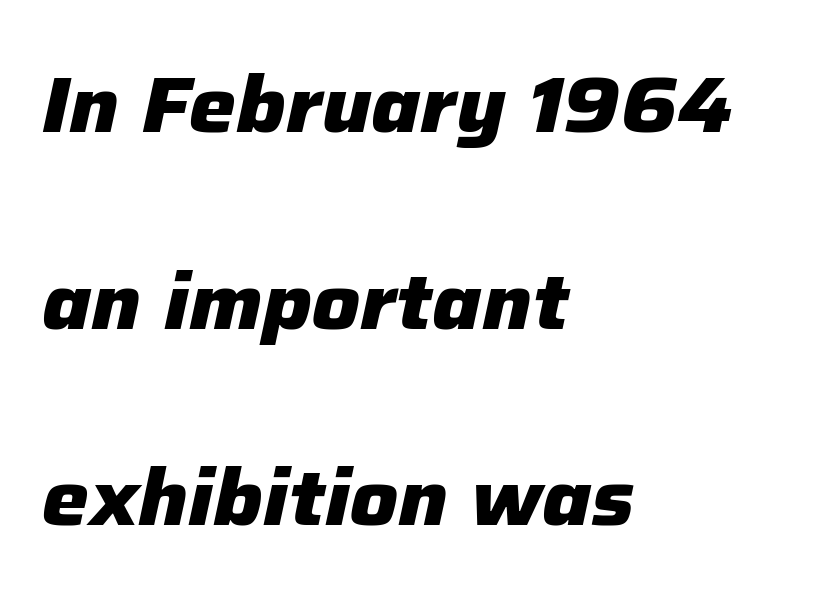
Q: Is the text bold? A: Yes.
Q: Is the text italic (slanted)? A: Yes, it leans right by about 12 degrees.
Q: Is the text underlined? A: No.
Q: How is the paragraph aligned? A: Left-aligned.
Q: Is the spacing between letters normal or unusually wide? A: Normal.
Q: Is the spacing between lines tight, normal or loose? A: Loose.
Q: Width (condensed, normal, or wide)? A: Normal.
Q: Stroke contrast? A: Low.
Q: x-height? A: Medium.
Q: Monospaced? A: No.
